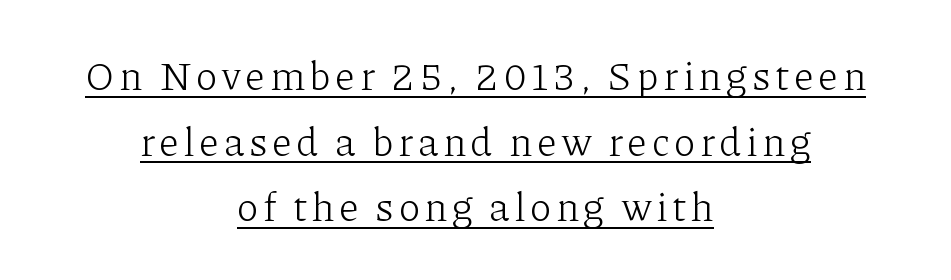
{"serif": "yes", "italic": "no", "bold": "no", "weight": "light", "width": "normal", "stroke_contrast": "low", "x_height": "medium", "monospaced": "no", "underline": "yes", "align": "center", "line_spacing": "normal", "line_spacing_ratio": 1.64, "glyph_px": 40}
